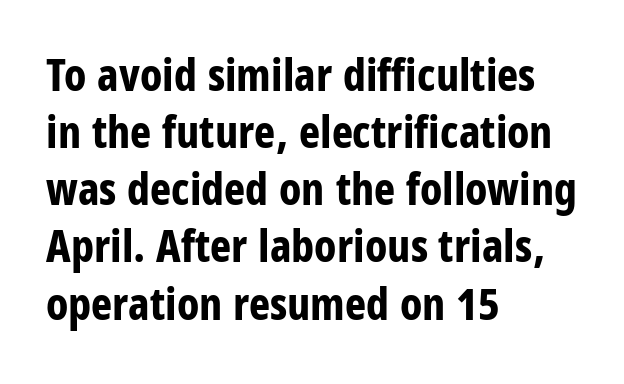
The glyphs have the mass of a bold cut. A typesetter would call this zero additional tracking. Does the lettering tilt? It doesn't — this is upright. The setting favours the left margin, as ordinary paragraphs usually do. The passage shown stacks its lines at a standard gap.
